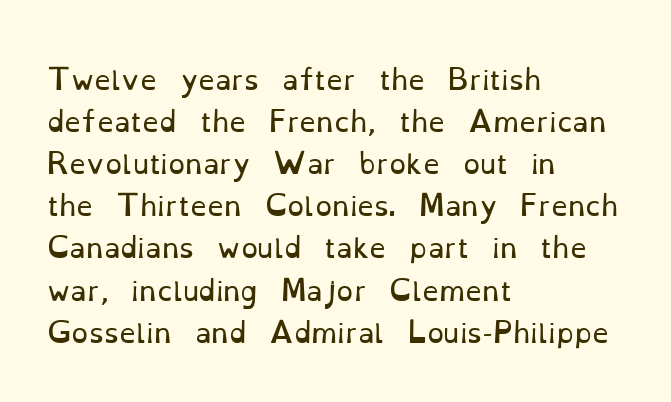
Each new line begins a customary step beneath the previous one. The passage shown is not underscored anywhere. Weight: not bold — regular or lighter. Nope, not italic — everything's standing straight. A classic flush-left, rag-right setting is used for this passage.
